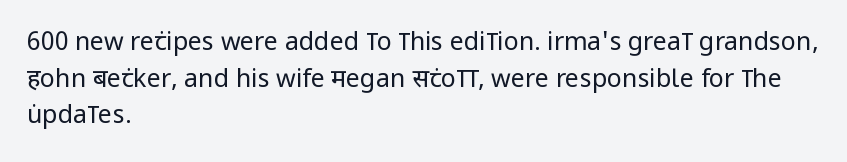
Q: Is the text bold? A: No.
Q: Is the text italic (slanted)? A: No, it is upright.
Q: Is the text underlined? A: No.
Q: How is the paragraph aligned? A: Left-aligned.
Q: Is the spacing between letters normal or unusually wide? A: Normal.
Q: Is the spacing between lines tight, normal or loose? A: Normal.
